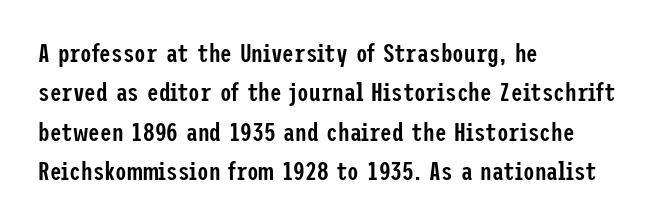
{"italic": "no", "bold": "semi", "underline": "no", "align": "left", "line_spacing": "normal", "line_spacing_ratio": 1.51, "letter_spacing": "normal", "letter_spacing_em": 0.0, "glyph_px": 26}
